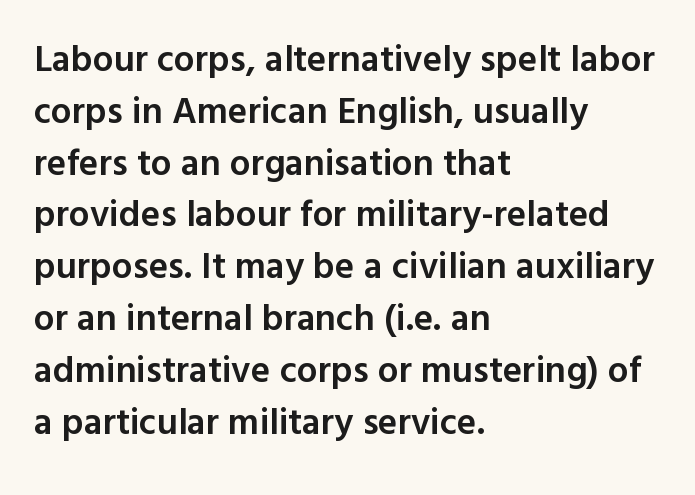
The face used here is proportionally spaced, like ordinary book or web type. The face used here is a sans, in the tradition of grotesques and geometrics. Teacher's note: observe the even left margin — that is flush-left alignment. The rendering keeps characters at their native spacing. Bold? Not quite — semibold, heavier than regular but stopping short.
